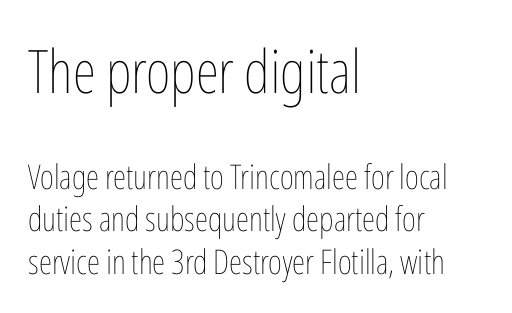
Q: Is the text bold? A: No.
Q: Is the text italic (slanted)? A: No, it is upright.
Q: Is the text underlined? A: No.
Q: How is the paragraph aligned? A: Left-aligned.
Q: Is the spacing between letters normal or unusually wide? A: Normal.
Q: Is the spacing between lines tight, normal or loose? A: Normal.
Q: Which block of text is set in a larger size, the first (top) or the second (bottom)? A: The first (top) one.
Q: Width (condensed, normal, or wide)? A: Condensed.
Q: Stroke contrast? A: Low.
Q: x-height? A: Medium.
Q: Monospaced? A: No.
